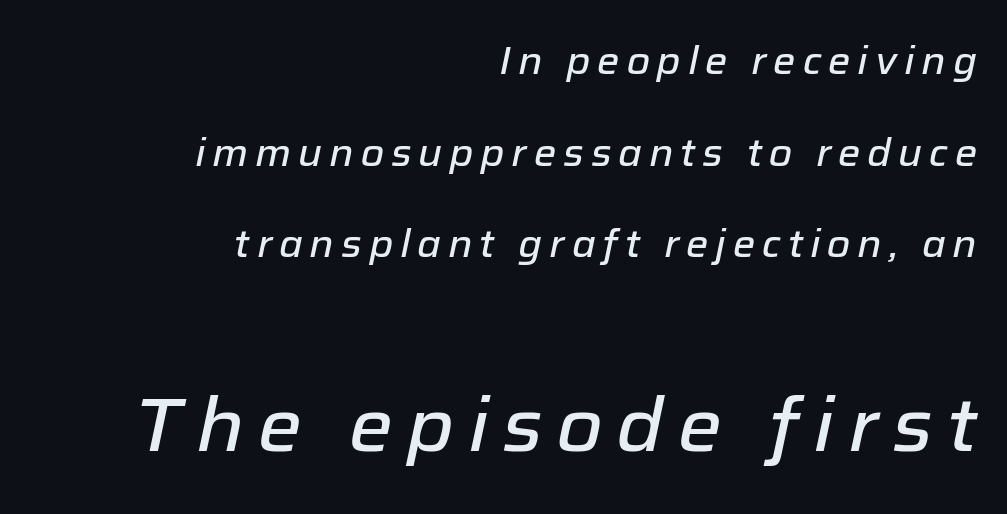
Q: Is the text italic (slanted)? A: Yes, it leans right by about 12 degrees.
Q: Is the text underlined? A: No.
Q: How is the paragraph aligned? A: Right-aligned.
Q: Is the spacing between lines tight, normal or loose? A: Loose.
Q: Which block of text is set in a larger size, the first (top) or the second (bottom)? A: The second (bottom) one.
Q: Width (condensed, normal, or wide)? A: Normal.
Q: Stroke contrast? A: Low.
Q: x-height? A: Medium.
Q: Monospaced? A: No.
